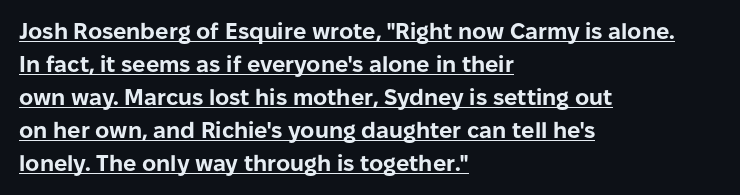
The image shows 22 px bold type, upright; set left-aligned, normal line spacing (1.5x), normal letter spacing, underlined.
